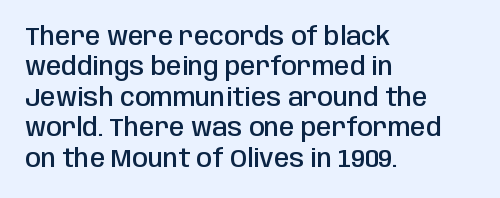
Q: Is the text bold? A: Semi-bold.
Q: Is the text italic (slanted)? A: No, it is upright.
Q: Is the text underlined? A: No.
Q: How is the paragraph aligned? A: Left-aligned.
Q: Is the spacing between letters normal or unusually wide? A: Normal.
